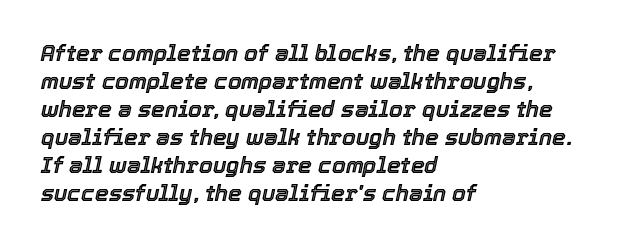
{"italic": "yes", "lean": "right", "slant_degrees": 12, "underline": "no", "align": "left", "line_spacing": "normal", "line_spacing_ratio": 1.27, "letter_spacing": "normal", "letter_spacing_em": 0.0, "glyph_px": 22}
